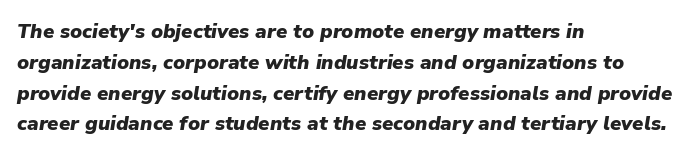
{"italic": "yes", "lean": "right", "slant_degrees": 9, "bold": "yes", "underline": "no", "align": "left", "line_spacing": "normal", "line_spacing_ratio": 1.54, "letter_spacing": "normal", "letter_spacing_em": 0.0, "glyph_px": 20}
